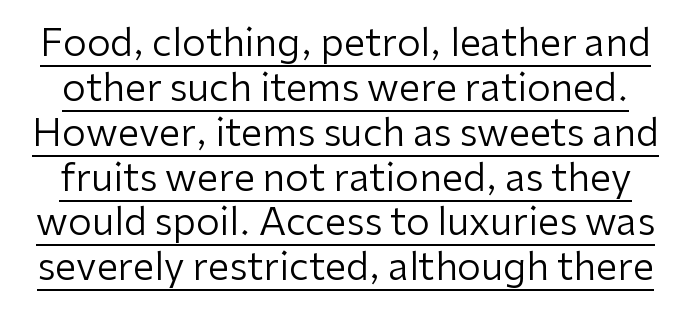
{"serif": "no", "italic": "no", "bold": "no", "weight": "regular", "width": "normal", "stroke_contrast": "low", "x_height": "medium", "monospaced": "no", "underline": "yes", "line_spacing_ratio": 1.18, "letter_spacing": "normal", "letter_spacing_em": 0.0, "glyph_px": 38}
